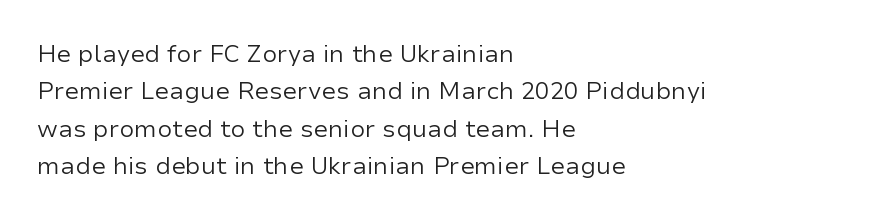
The image shows 24 px text type, upright; set left-aligned, normal line spacing (1.56x), normal letter spacing, not underlined.
